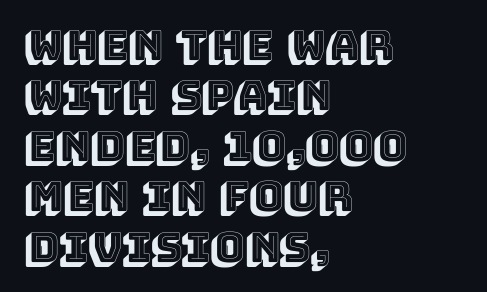
Q: Is the text italic (slanted)? A: No, it is upright.
Q: Is the text underlined? A: No.
Q: How is the paragraph aligned? A: Left-aligned.
Q: Is the spacing between letters normal or unusually wide? A: Normal.
Q: Width (condensed, normal, or wide)? A: Normal.
Q: x-height? A: Large.
Q: Monospaced? A: No.
